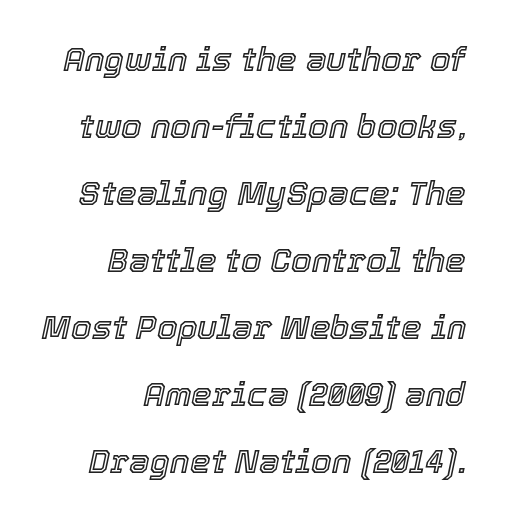
The area under the type is left untouched. The lettering tilts uniformly, giving the passage an italic look. Notice how the passage keeps a crisp vertical edge on the right only. The rendering uses natural spacing where letterforms have individual widths. The lines are spread far apart with generous leading.
